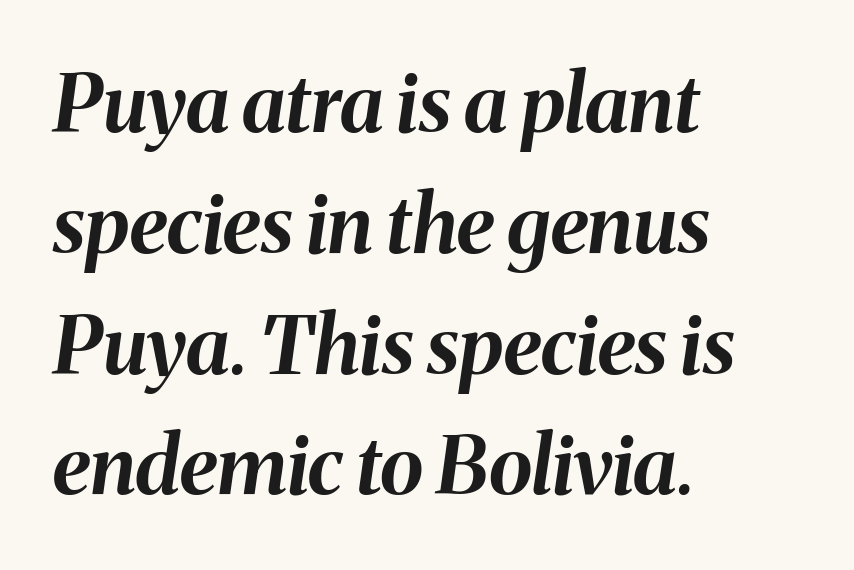
{"italic": "yes", "lean": "right", "slant_degrees": 8, "bold": "yes", "weight": "bold", "width": "normal", "stroke_contrast": "medium", "x_height": "medium", "monospaced": "no", "underline": "no", "align": "left", "line_spacing": "normal", "line_spacing_ratio": 1.51, "letter_spacing": "normal", "letter_spacing_em": 0.0, "glyph_px": 80}
